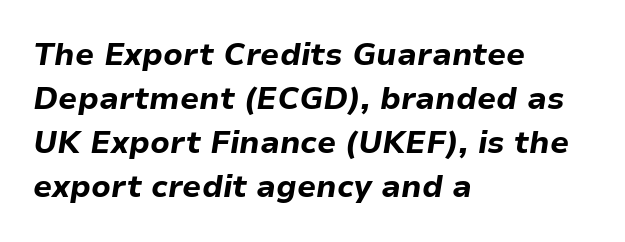
Q: Is the text bold? A: Yes.
Q: Is the text italic (slanted)? A: Yes, it leans right by about 9 degrees.
Q: Is the text underlined? A: No.
Q: How is the paragraph aligned? A: Left-aligned.
Q: Is the spacing between letters normal or unusually wide? A: Normal.
Q: Is the spacing between lines tight, normal or loose? A: Normal.
Q: Width (condensed, normal, or wide)? A: Normal.
Q: Stroke contrast? A: Low.
Q: x-height? A: Medium.
Q: Monospaced? A: No.
